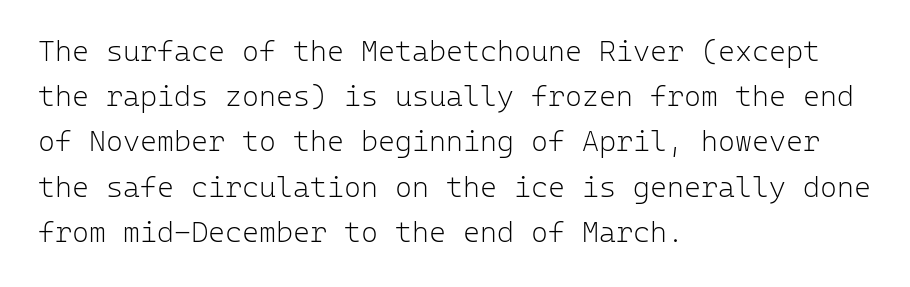
{"serif": "no", "italic": "no", "bold": "no", "weight": "light", "width": "normal", "stroke_contrast": "low", "x_height": "medium", "monospaced": "yes", "underline": "no", "align": "left", "line_spacing": "normal", "line_spacing_ratio": 1.56, "letter_spacing": "normal", "letter_spacing_em": 0.0, "glyph_px": 29}
